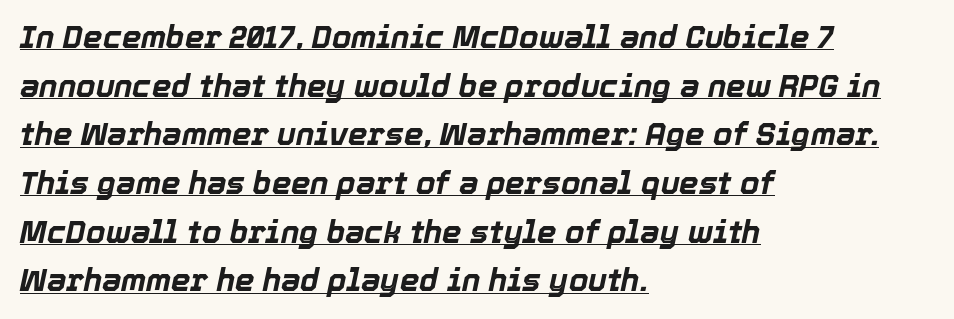
{"italic": "yes", "lean": "right", "slant_degrees": 12, "bold": "yes", "weight": "bold", "width": "normal", "x_height": "medium", "monospaced": "no", "underline": "yes", "align": "left", "line_spacing": "normal", "line_spacing_ratio": 1.57, "letter_spacing": "normal", "letter_spacing_em": 0.0, "glyph_px": 31}
